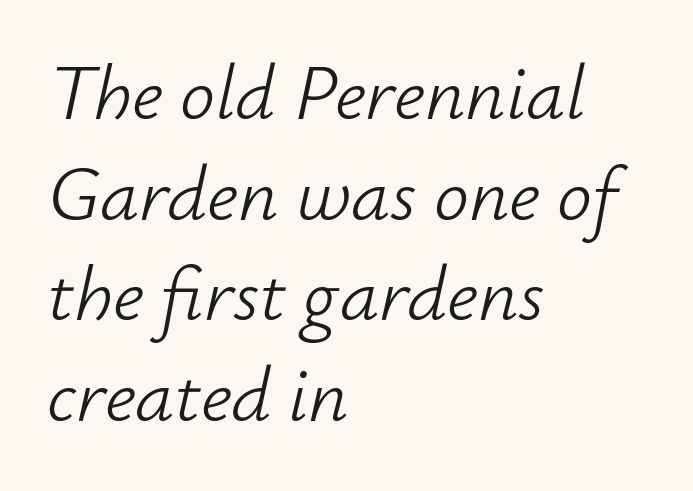
Q: Is the text bold? A: No.
Q: Is the text italic (slanted)? A: Yes, it leans right by about 12 degrees.
Q: Is the text underlined? A: No.
Q: How is the paragraph aligned? A: Left-aligned.
Q: Is the spacing between letters normal or unusually wide? A: Normal.
Q: Is the spacing between lines tight, normal or loose? A: Normal.
Q: Width (condensed, normal, or wide)? A: Normal.
Q: Stroke contrast? A: Low.
Q: x-height? A: Small.
Q: Monospaced? A: No.
